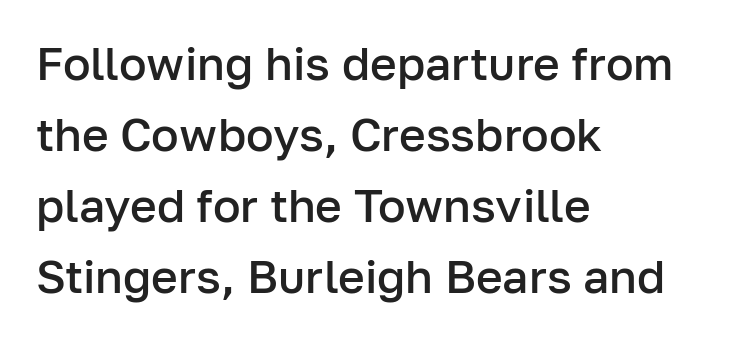
{"serif": "no", "italic": "no", "bold": "semi", "weight": "semibold", "width": "normal", "stroke_contrast": "low", "x_height": "medium", "monospaced": "no", "underline": "no", "align": "left", "line_spacing": "normal", "line_spacing_ratio": 1.54, "letter_spacing": "normal", "letter_spacing_em": 0.0, "glyph_px": 46}
